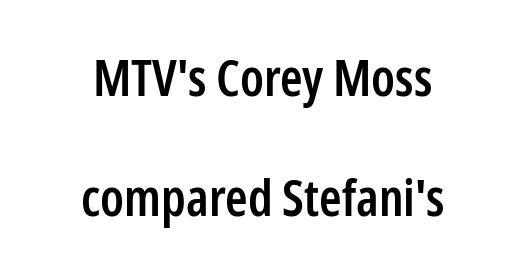
The image shows 51 px semibold, condensed sans-serif type, upright; set centered, loose line spacing (2.35x), normal letter spacing, not underlined; low stroke contrast and a medium x-height.
